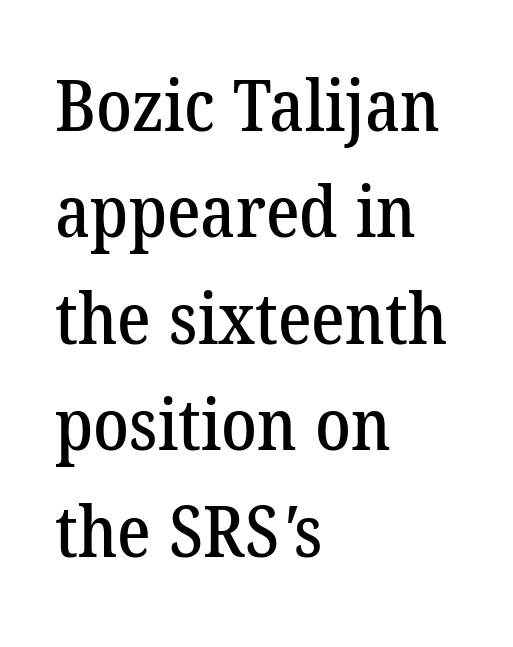
A typesetter would call this zero additional tracking. Alignment: flush left. A typesetter would call this leading conventional body-copy spacing. The gap between lines stays unmarked. A typesetter would call this proportional, since set widths differ per character. The typeface chosen for these lines features serifs.
